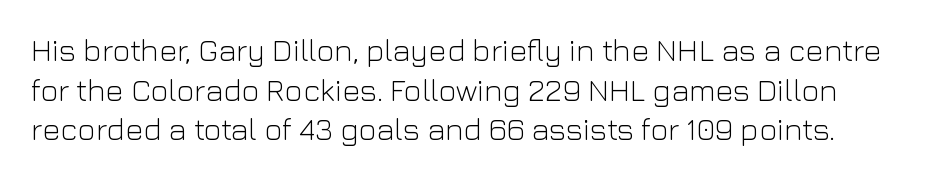
The image shows 31 px light sans-serif type, upright; set normal line spacing (1.28x), normal letter spacing, not underlined; low stroke contrast and a medium x-height.
